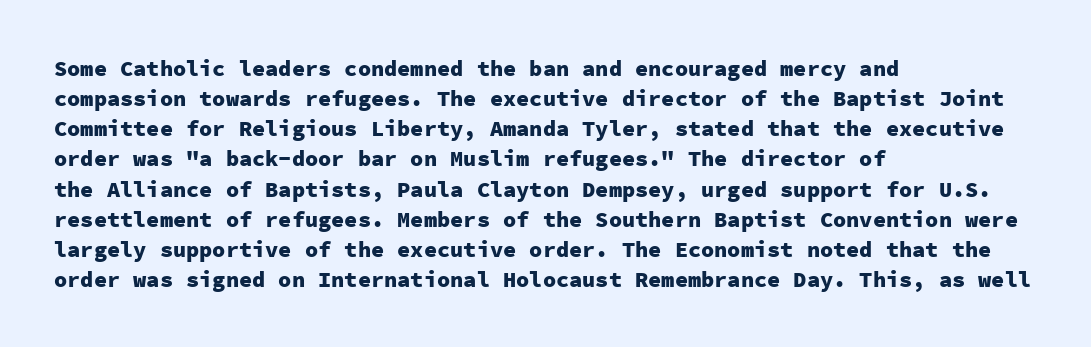
Q: Is the text bold? A: Yes.
Q: Is the text italic (slanted)? A: No, it is upright.
Q: Is the text underlined? A: No.
Q: How is the paragraph aligned? A: Left-aligned.
Q: Is the spacing between letters normal or unusually wide? A: Normal.
Q: Is the spacing between lines tight, normal or loose? A: Normal.
